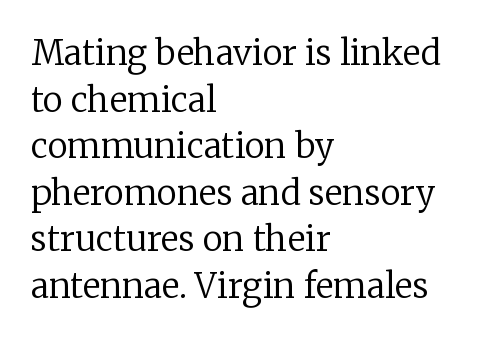
The image shows 34 px regular-weight serif type, upright; set left-aligned, normal line spacing (1.37x), normal letter spacing, not underlined; low stroke contrast and a medium x-height.
